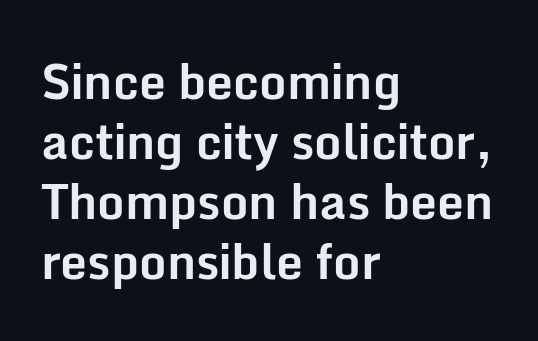
The rendering anchors every line to the left-hand side. This sample uses a sans-serif face. The strip under each line holds only bare page. Do the characters align in a grid? No, the font is proportional.
